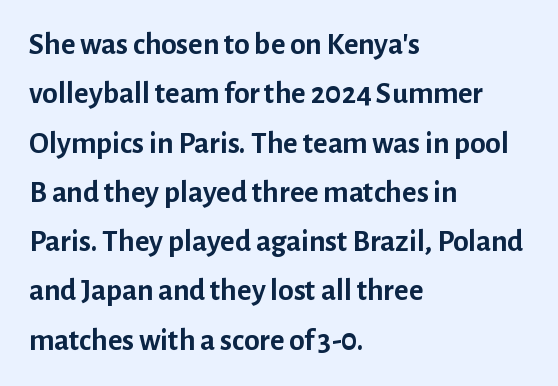
The image shows 31 px semibold sans-serif type, upright; set left-aligned, normal line spacing (1.59x), normal letter spacing, not underlined; low stroke contrast and a medium x-height.
